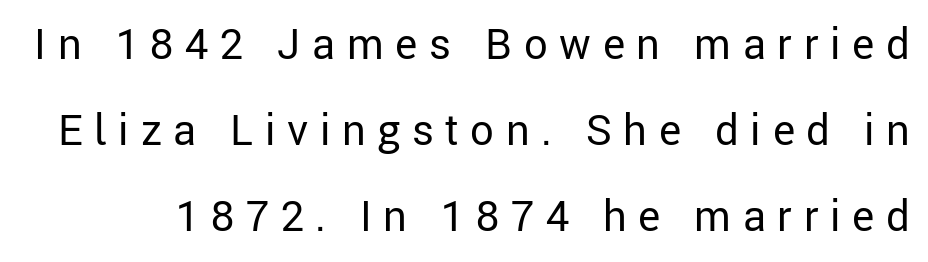
Q: Is the text bold? A: No.
Q: Is the text italic (slanted)? A: No, it is upright.
Q: Is the typeface a serif or a sans-serif typeface? A: Sans-serif.
Q: Is the text underlined? A: No.
Q: Is the spacing between letters normal or unusually wide? A: Unusually wide.
Q: Is the spacing between lines tight, normal or loose? A: Loose.
Q: Width (condensed, normal, or wide)? A: Normal.
Q: Stroke contrast? A: Low.
Q: x-height? A: Medium.
Q: Monospaced? A: No.
